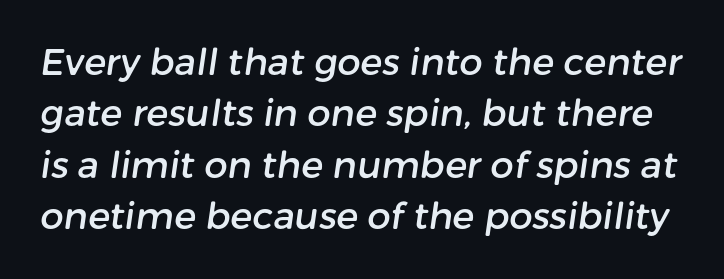
The image shows 37 px sans-serif type; set normal line spacing (1.39x), normal letter spacing, not underlined; low stroke contrast and a medium x-height.
